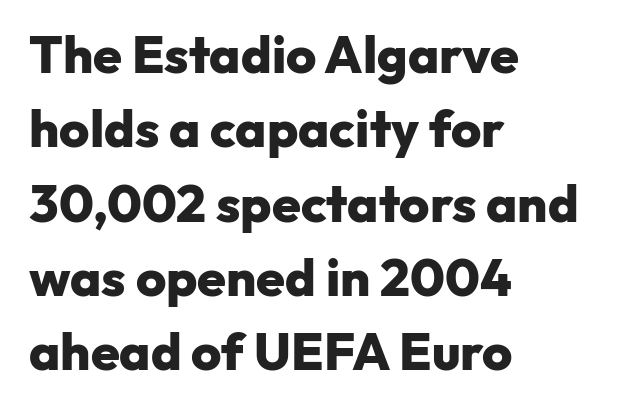
Is the letter spacing exaggerated? No — it looks like the ordinary default. Left-aligned paragraph, ragged on the right. In terms of leading, this rendering sits right in the middle. The typography opts for an upright posture over an oblique one. Examine the stroke ends and you'll find no serifs. Strokes here are thick enough to call this a true bold.
